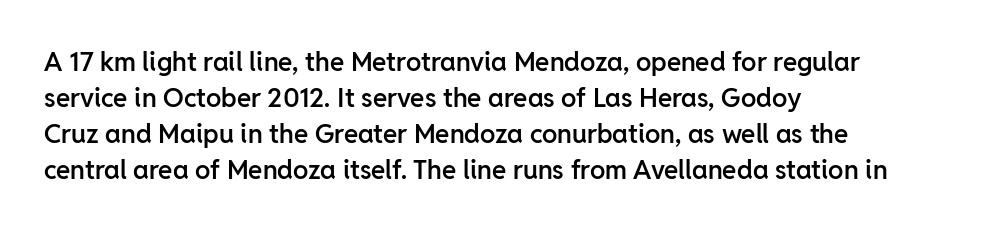
The glyphs have the mass of a demibold cut, below bold. The rendering uses a moderate line-height, typical for paragraphs. Here the glyphs are tracked normally, forming tight word shapes. The rag falls on the right side of this text block.
